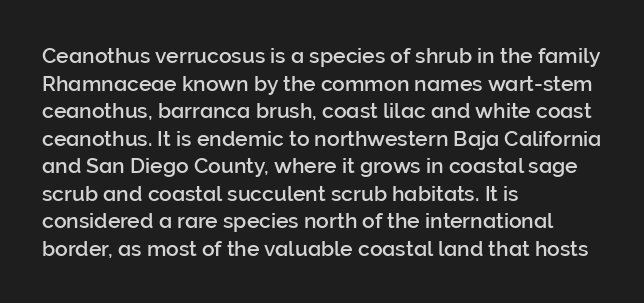
{"italic": "no", "underline": "no", "align": "left", "line_spacing": "normal", "line_spacing_ratio": 1.31, "letter_spacing": "normal", "letter_spacing_em": 0.0, "glyph_px": 21}
